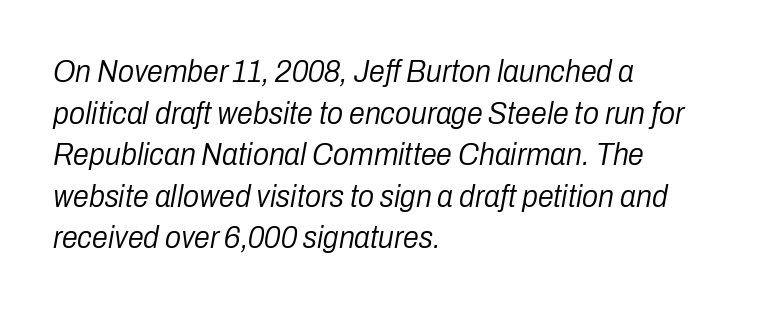
{"italic": "yes", "lean": "right", "slant_degrees": 10, "bold": "no", "weight": "light", "width": "condensed", "stroke_contrast": "low", "x_height": "medium", "monospaced": "no", "underline": "no", "align": "left", "line_spacing": "normal", "line_spacing_ratio": 1.3, "letter_spacing": "normal", "letter_spacing_em": 0.0, "glyph_px": 32}
